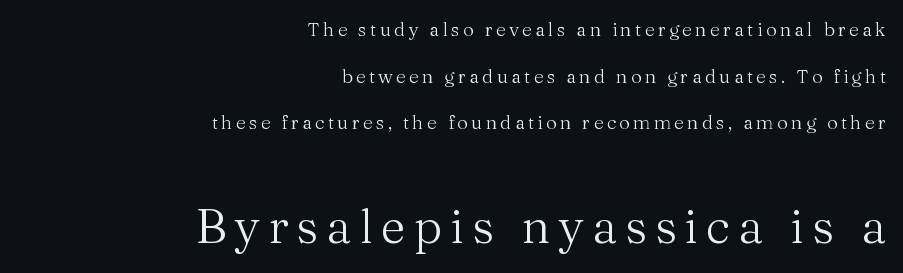
The image shows 48 px regular-weight serif type, upright; set right-aligned, loose line spacing (2.46x), not underlined; the second (bottom) block is 2.53x larger; medium stroke contrast and a medium x-height.
